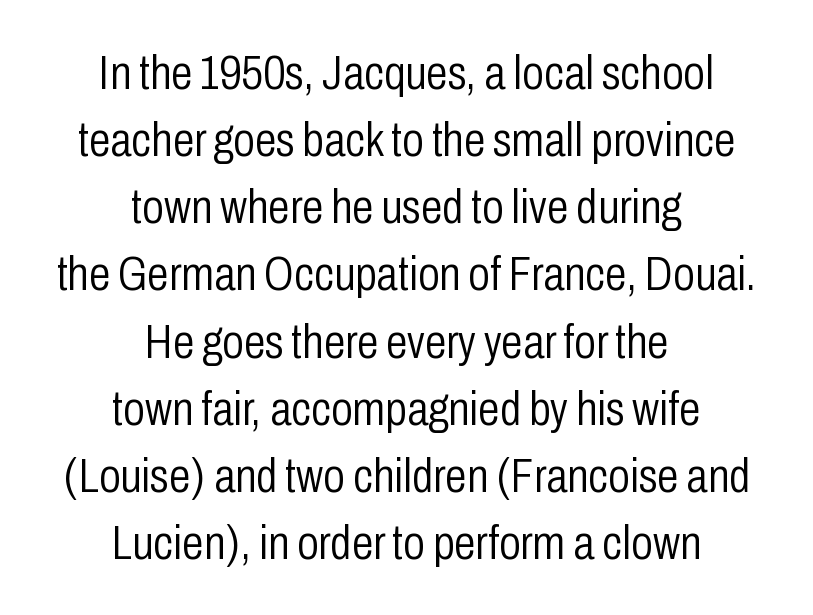
The image shows 49 px light, condensed sans-serif type, upright; set centered, normal line spacing (1.37x), normal letter spacing, not underlined; low stroke contrast and a medium x-height.
